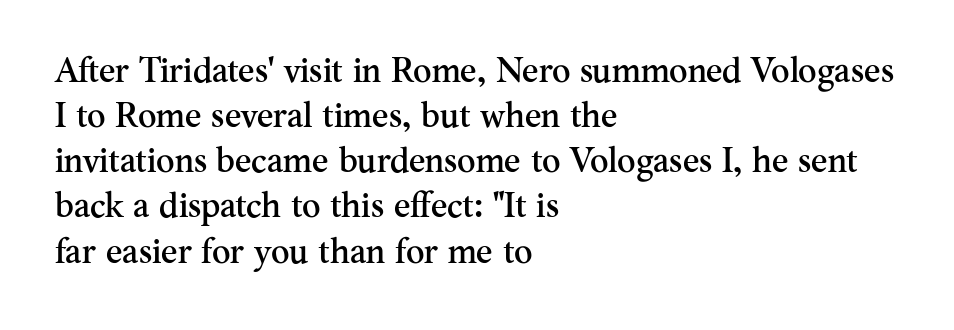
The image shows 35 px serif type, upright; set left-aligned, normal line spacing (1.29x), normal letter spacing, not underlined; medium stroke contrast and a small x-height.
